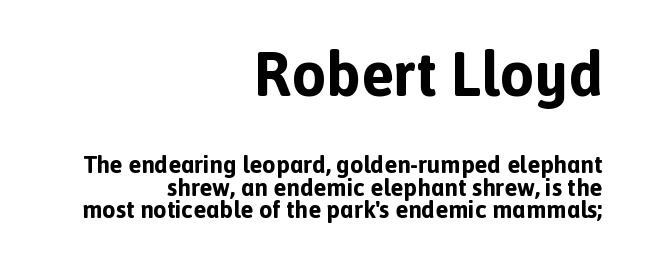
The image shows 61 px bold sans-serif type, upright; set right-aligned, tight line spacing (0.95x), normal letter spacing, not underlined; the first (top) block is 2.54x larger; a medium x-height.
